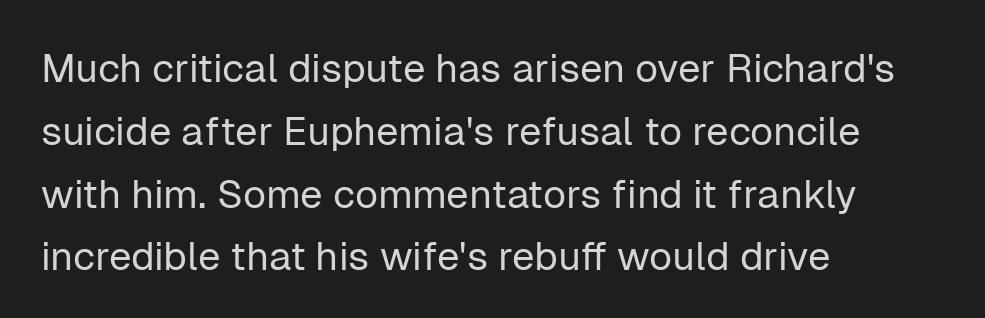
Looks like regular typesetting: each glyph gets only the width it needs. This rendering leaves character spacing at its baseline value. The strokes are not fattened; the text isn't bold. Type style note: lacks serifs. Lines of text with bare space underneath. Each new line begins a customary step beneath the previous one.
